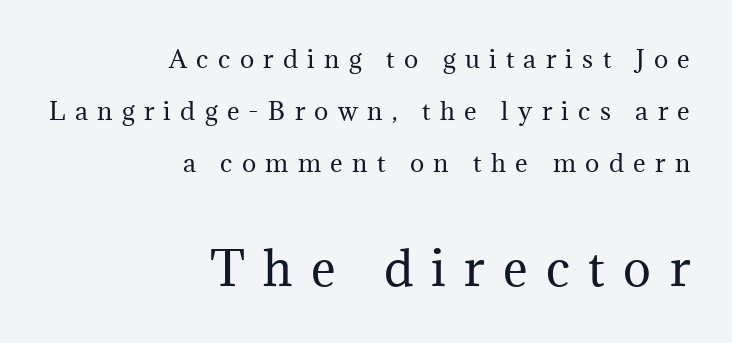
{"serif": "yes", "italic": "no", "bold": "no", "weight": "regular", "width": "normal", "stroke_contrast": "medium", "x_height": "medium", "monospaced": "no", "underline": "no", "align": "right", "line_spacing": "loose", "line_spacing_ratio": 2.16, "letter_spacing": "wide", "letter_spacing_em": 0.39, "larger_block": "second", "size_ratio": 1.96, "glyph_px": 47}
